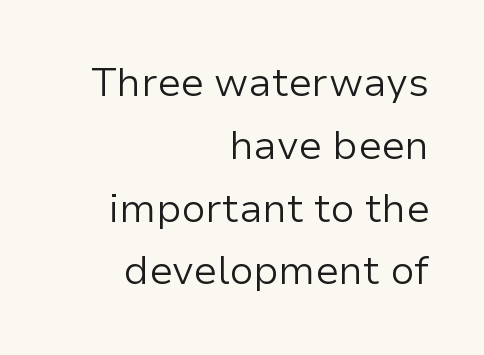
Short and long lines alike share a common ending point at right. The block of text has a typical density, with ordinary space between rows. Heaviness? Minimal to ordinary, like unemphasized prose. Honestly, the letter spacing is just normal — you wouldn't notice it.
